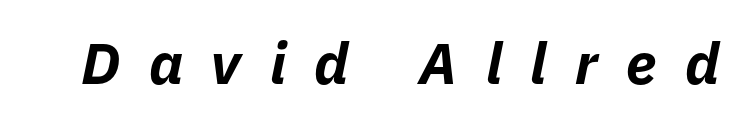
The face used here has the dense, thick strokes of a bold. The rendering inserts visible extra space after every character. The zone under the glyphs is completely vacant. Would a proofreader flag this as italicized? Yes. Looks like regular typesetting: each glyph gets only the width it needs.
